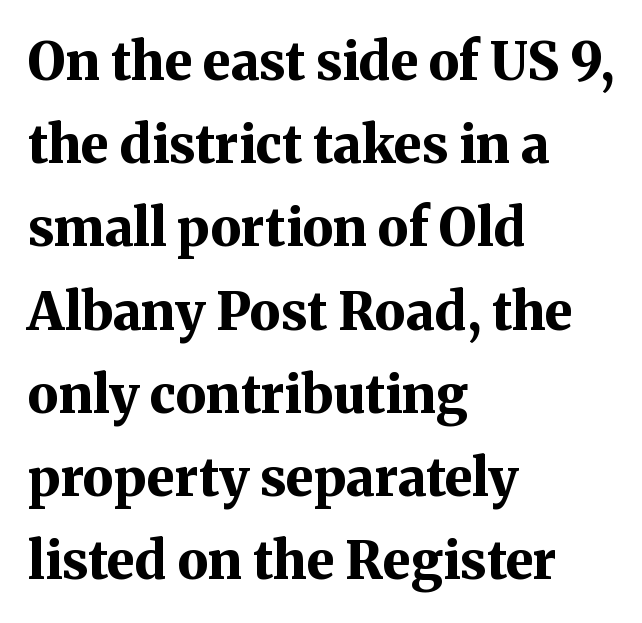
{"serif": "yes", "italic": "no", "bold": "yes", "weight": "bold", "width": "normal", "stroke_contrast": "medium", "x_height": "medium", "monospaced": "no", "underline": "no", "align": "left", "line_spacing": "normal", "line_spacing_ratio": 1.6, "letter_spacing": "normal", "letter_spacing_em": 0.0, "glyph_px": 52}
